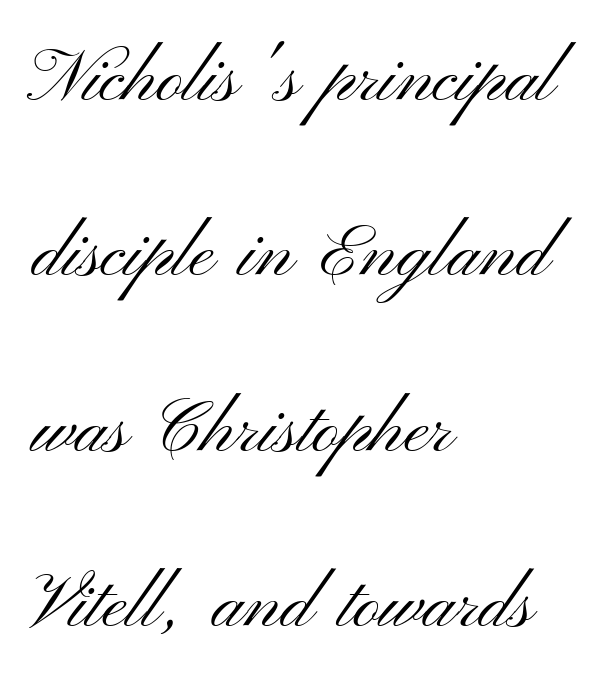
Q: Is the text bold? A: No.
Q: Is the text italic (slanted)? A: Yes.
Q: Is the typeface a serif or a sans-serif typeface? A: Sans-serif.
Q: Is the text underlined? A: No.
Q: How is the paragraph aligned? A: Left-aligned.
Q: Is the spacing between letters normal or unusually wide? A: Normal.
Q: Is the spacing between lines tight, normal or loose? A: Loose.
Q: Width (condensed, normal, or wide)? A: Wide.
Q: Stroke contrast? A: Medium.
Q: x-height? A: Small.
Q: Monospaced? A: No.
